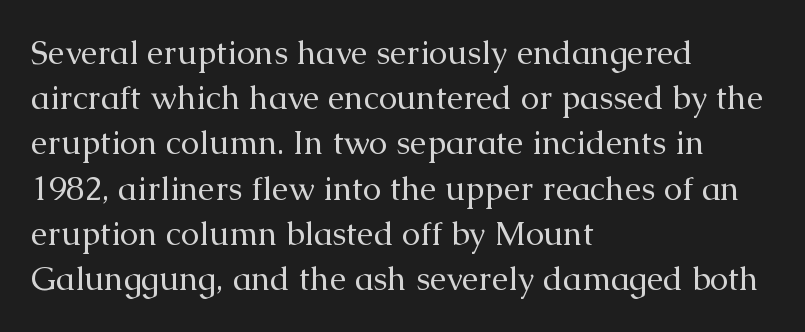
Q: Is the text bold? A: No.
Q: Is the text italic (slanted)? A: No, it is upright.
Q: Is the typeface a serif or a sans-serif typeface? A: Serif.
Q: Is the text underlined? A: No.
Q: How is the paragraph aligned? A: Left-aligned.
Q: Is the spacing between letters normal or unusually wide? A: Normal.
Q: Is the spacing between lines tight, normal or loose? A: Normal.
Q: Width (condensed, normal, or wide)? A: Normal.
Q: Stroke contrast? A: Medium.
Q: x-height? A: Medium.
Q: Monospaced? A: No.
